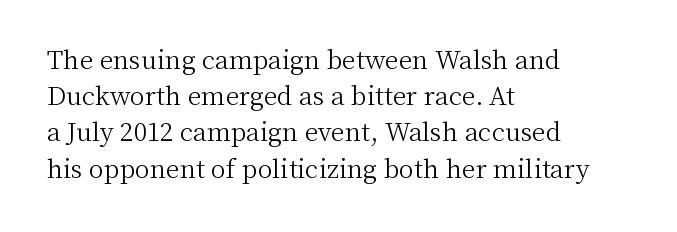
Q: Is the text bold? A: No.
Q: Is the text italic (slanted)? A: No, it is upright.
Q: Is the text underlined? A: No.
Q: How is the paragraph aligned? A: Left-aligned.
Q: Is the spacing between letters normal or unusually wide? A: Normal.
Q: Is the spacing between lines tight, normal or loose? A: Normal.
